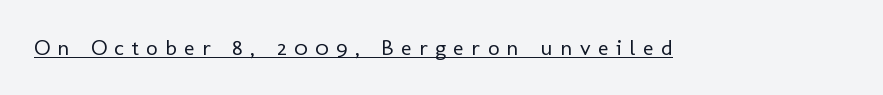
The image shows 22 px text type, upright; set unusually wide letter spacing (+0.35 em), underlined.
